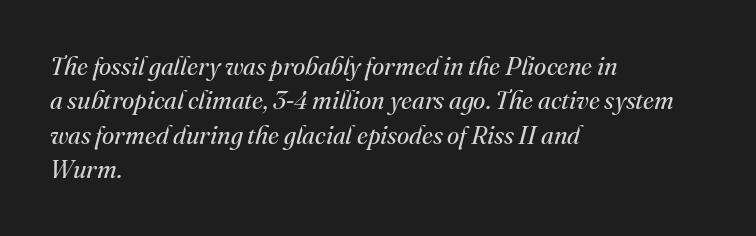
How would I describe the line gaps? Plain and ordinary. The lines in this sample share a left origin and differ only in where they stop. Beneath every word, the page is bare. Honestly, the letter spacing is just normal — you wouldn't notice it. Every character sits at an angle, as italics do.
